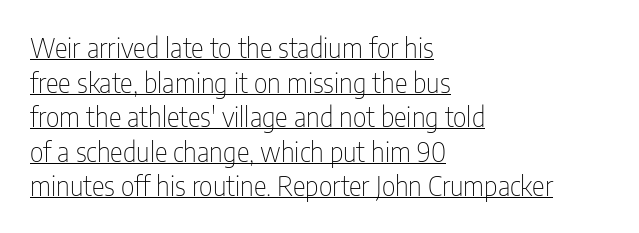
Q: Is the text bold? A: No.
Q: Is the text italic (slanted)? A: No, it is upright.
Q: Is the text underlined? A: Yes.
Q: How is the paragraph aligned? A: Left-aligned.
Q: Is the spacing between letters normal or unusually wide? A: Normal.
Q: Is the spacing between lines tight, normal or loose? A: Normal.
